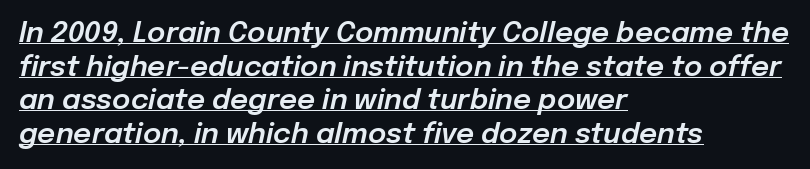
Character widths vary here, with narrow letters taking less room than wide ones. You could call the tracking neutral — neither tight nor loose. The lines are quadded left. Slant detected: the letters are inclined. Somebody hit Ctrl+U on this one — the words are underlined.
